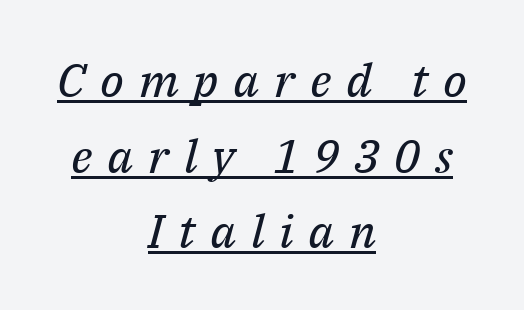
Q: Is the text bold? A: No.
Q: Is the text italic (slanted)? A: Yes, it leans right by about 14 degrees.
Q: Is the typeface a serif or a sans-serif typeface? A: Serif.
Q: Is the text underlined? A: Yes.
Q: How is the paragraph aligned? A: Centered.
Q: Is the spacing between letters normal or unusually wide? A: Unusually wide.
Q: Is the spacing between lines tight, normal or loose? A: Normal.
Q: Width (condensed, normal, or wide)? A: Normal.
Q: Stroke contrast? A: Medium.
Q: x-height? A: Medium.
Q: Monospaced? A: No.
